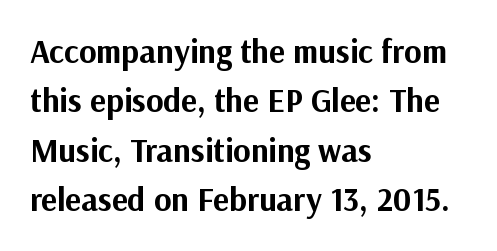
{"serif": "no", "italic": "no", "bold": "yes", "weight": "bold", "width": "normal", "stroke_contrast": "medium", "x_height": "medium", "monospaced": "no", "underline": "no", "align": "left", "line_spacing": "normal", "line_spacing_ratio": 1.5, "letter_spacing": "normal", "letter_spacing_em": 0.0, "glyph_px": 33}
